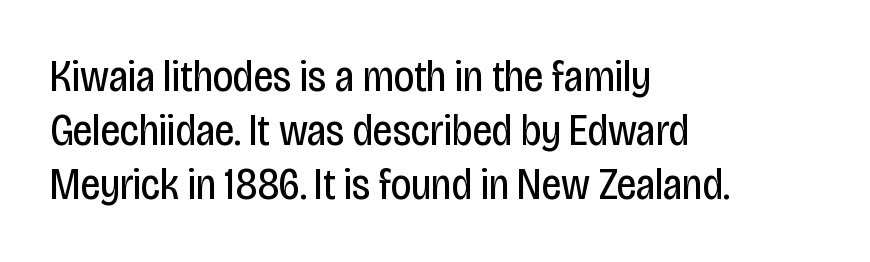
Q: Is the text bold? A: No.
Q: Is the text italic (slanted)? A: No, it is upright.
Q: Is the typeface a serif or a sans-serif typeface? A: Sans-serif.
Q: Is the text underlined? A: No.
Q: How is the paragraph aligned? A: Left-aligned.
Q: Is the spacing between letters normal or unusually wide? A: Normal.
Q: Width (condensed, normal, or wide)? A: Condensed.
Q: Stroke contrast? A: Low.
Q: x-height? A: Large.
Q: Monospaced? A: No.
